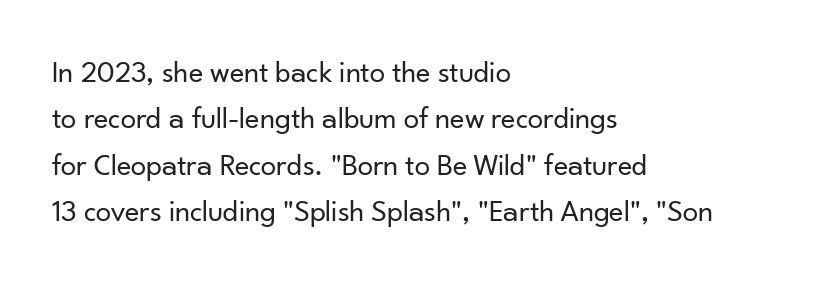
{"serif": "no", "italic": "no", "bold": "no", "weight": "regular", "width": "normal", "stroke_contrast": "low", "x_height": "small", "monospaced": "no", "underline": "no", "align": "left", "line_spacing": "normal", "line_spacing_ratio": 1.5, "letter_spacing": "normal", "letter_spacing_em": 0.0, "glyph_px": 31}
